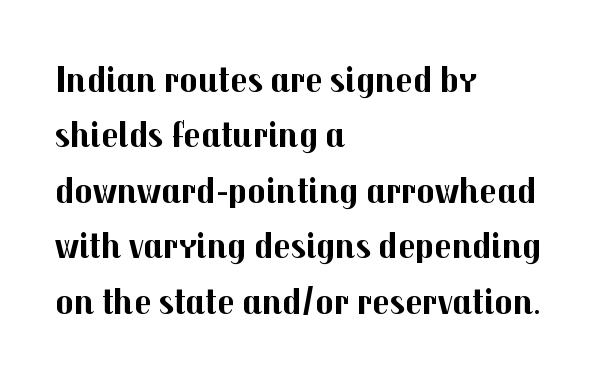
The image shows 38 px bold sans-serif type, upright; set left-aligned, normal line spacing (1.46x), normal letter spacing, not underlined; medium stroke contrast and a medium x-height.
